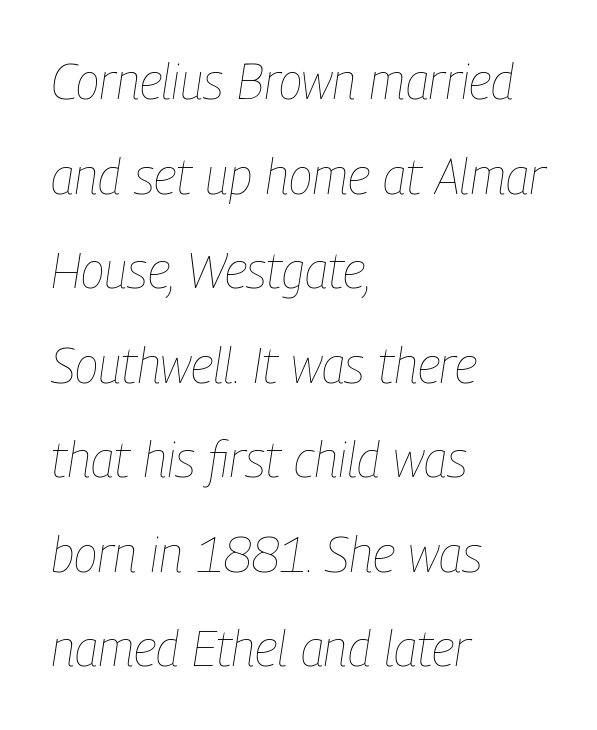
{"italic": "yes", "lean": "right", "slant_degrees": 9, "bold": "no", "weight": "thin", "width": "condensed", "stroke_contrast": "low", "x_height": "medium", "monospaced": "no", "underline": "no", "align": "left", "line_spacing": "loose", "line_spacing_ratio": 1.93, "letter_spacing": "normal", "letter_spacing_em": 0.0, "glyph_px": 49}
